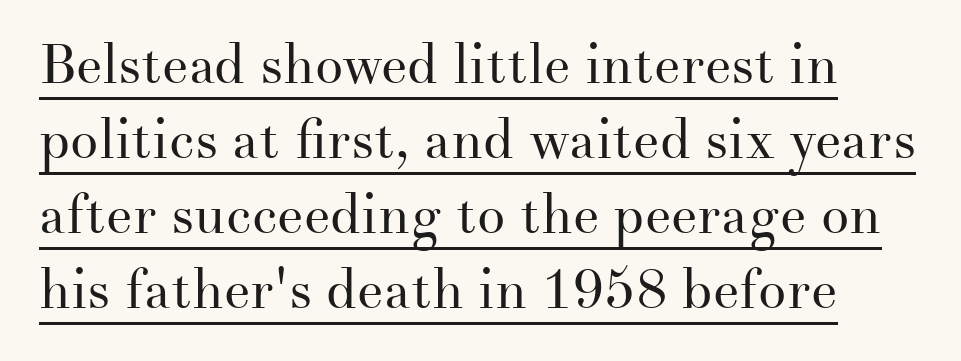
The image shows 56 px regular-weight serif type, upright; set normal line spacing (1.34x), normal letter spacing, underlined; medium stroke contrast and a small x-height.
